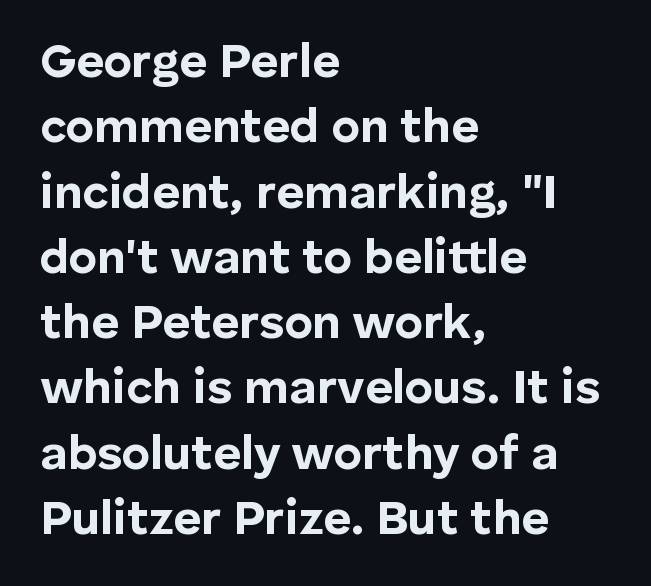
{"serif": "no", "italic": "no", "bold": "yes", "weight": "bold", "width": "normal", "stroke_contrast": "low", "x_height": "medium", "monospaced": "no", "underline": "no", "align": "left", "line_spacing": "normal", "line_spacing_ratio": 1.36, "letter_spacing": "normal", "letter_spacing_em": 0.0, "glyph_px": 48}
